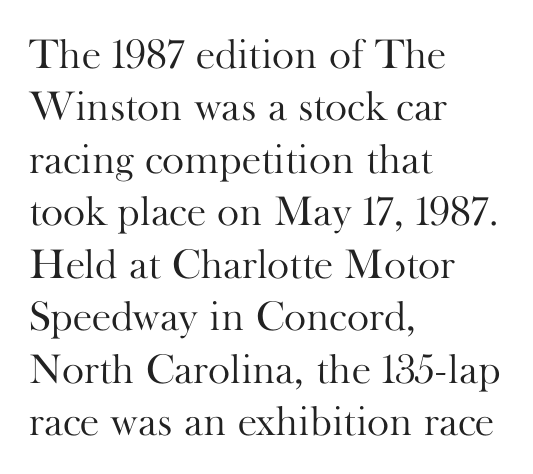
Only glyphs here, with clear space below each row. In CSS terms this would be text-align: left. This sample uses plain, unmodified letter spacing. If you drew a line through each stem, it would be perfectly vertical.
